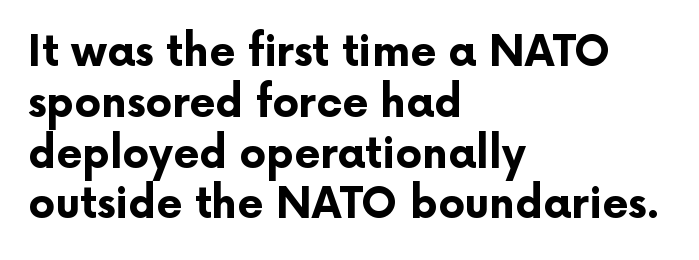
Glance below the letters and you will spot only blank space. Examine the stroke ends and you'll find no serifs. As a designer I'd log this as weight 700, bold. Unlike italic type, these characters show no tilt at all.
